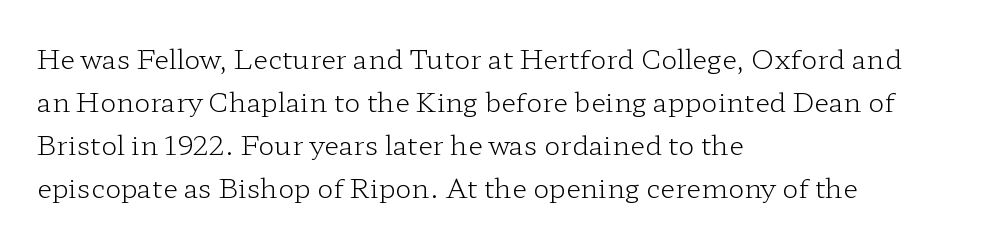
Line beginnings align vertically; line endings do not. Quick note: not italic, upright. No chunkiness to these letters — they're not bold. Default kerning and tracking; the words read as compact shapes.
